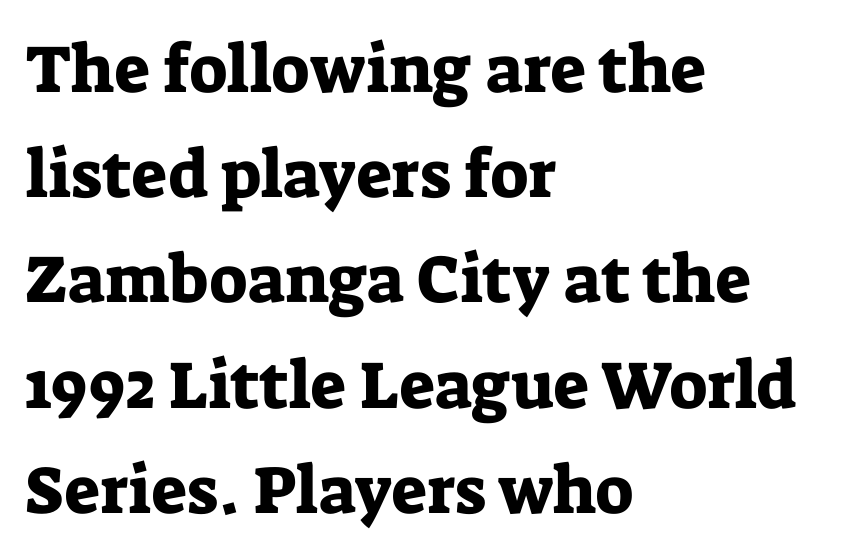
The image shows 67 px serif type, upright; set left-aligned, normal line spacing (1.57x), normal letter spacing, not underlined; low stroke contrast and a medium x-height.
